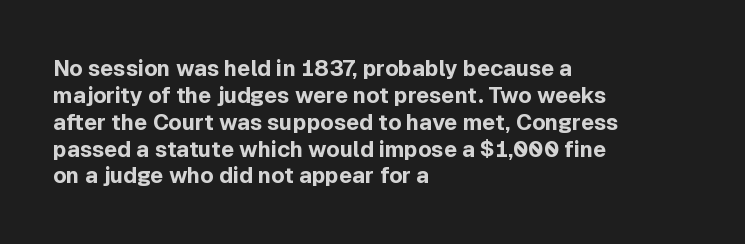
{"italic": "no", "bold": "yes", "underline": "no", "align": "left", "line_spacing_ratio": 1.22, "letter_spacing": "normal", "letter_spacing_em": 0.0, "glyph_px": 22}
